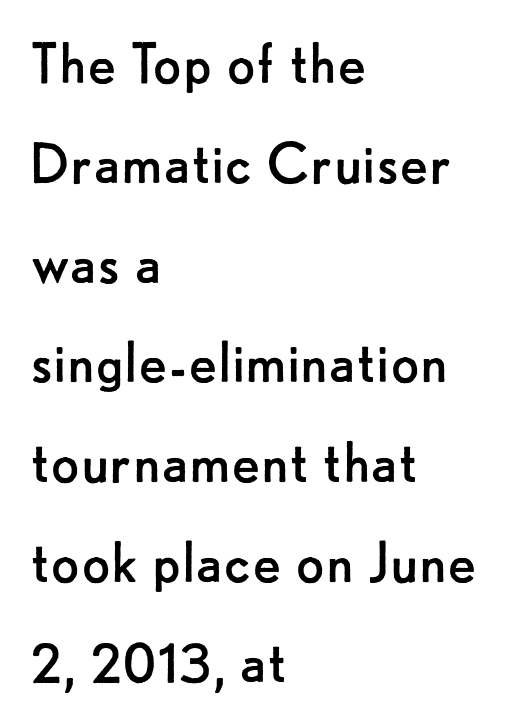
Check where the strokes stop: nothing finishes them off — pure sans. The face used here is proportionally spaced, like ordinary book or web type. Vertical strokes here are truly vertical. Stem width sits at or under what a default text font uses. Look at the tracking — it's just the regular setting, nothing added.
